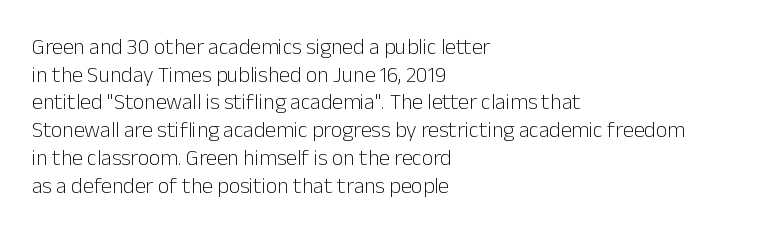
{"italic": "no", "bold": "no", "underline": "no", "align": "left", "line_spacing": "normal", "line_spacing_ratio": 1.26, "letter_spacing": "normal", "letter_spacing_em": 0.0, "glyph_px": 22}
